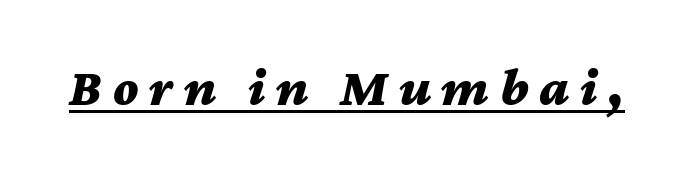
The image shows 53 px bold, wide type, italic (leaning right); set unusually wide letter spacing (+0.2 em), underlined; medium stroke contrast and a medium x-height.
